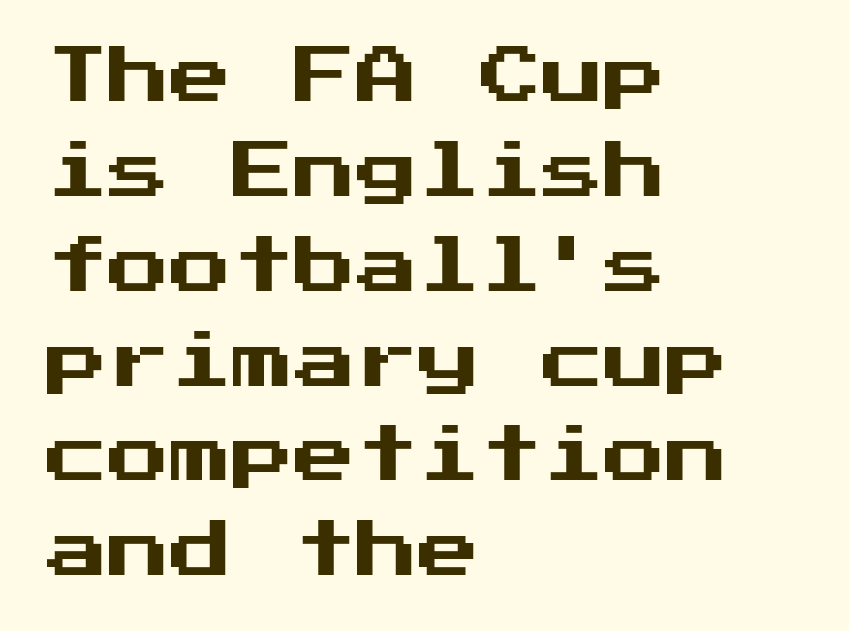
The image shows 62 px sans-serif type, upright; set left-aligned, normal line spacing (1.53x), normal letter spacing, not underlined; medium stroke contrast and a medium x-height.
